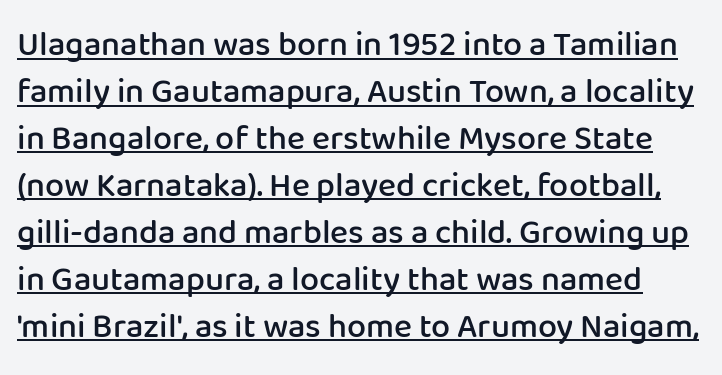
The passage shown is underscored from start to finish. Style check: upright. The horizontal fit of the characters is conventional and even. The font is running at a semibold setting, under full bold.
